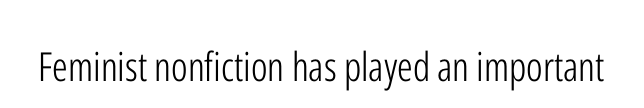
The image shows 40 px light, condensed sans-serif type, upright; set normal letter spacing, not underlined; low stroke contrast and a medium x-height.
